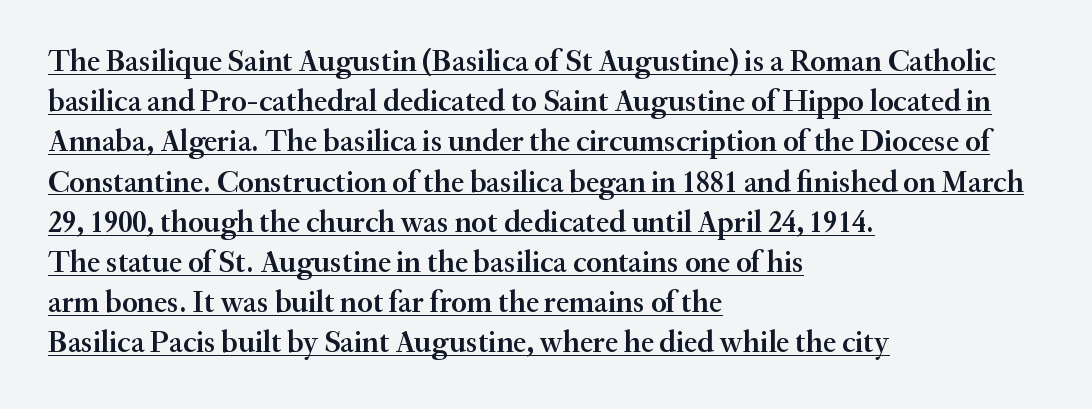
This sample uses plain, unmodified letter spacing. Regarding serifs, this sample has them. The face used here is proportionally spaced, like ordinary book or web type. The paragraph has a hard left edge and a soft right edge.
